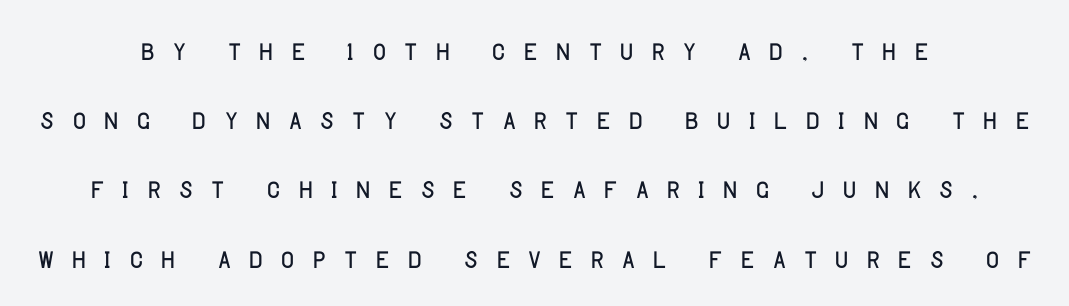
{"serif": "no", "italic": "no", "bold": "no", "weight": "light", "width": "normal", "stroke_contrast": "low", "x_height": "large", "monospaced": "no", "underline": "no", "align": "center", "line_spacing_ratio": 1.87, "letter_spacing": "wide", "letter_spacing_em": 0.4, "glyph_px": 37}
